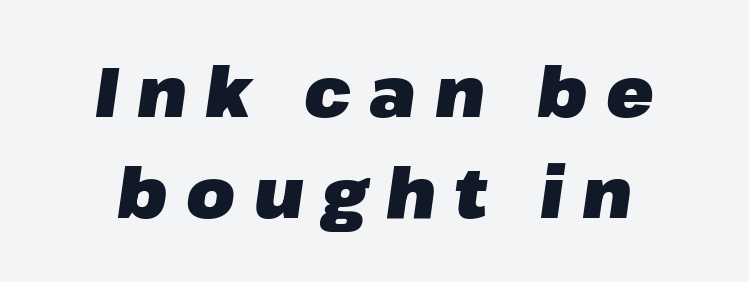
Q: Is the text bold? A: Yes.
Q: Is the text italic (slanted)? A: Yes, it leans right by about 8 degrees.
Q: Is the text underlined? A: No.
Q: How is the paragraph aligned? A: Centered.
Q: Is the spacing between letters normal or unusually wide? A: Unusually wide.
Q: Is the spacing between lines tight, normal or loose? A: Normal.
Q: Width (condensed, normal, or wide)? A: Normal.
Q: Stroke contrast? A: Low.
Q: x-height? A: Medium.
Q: Monospaced? A: No.
